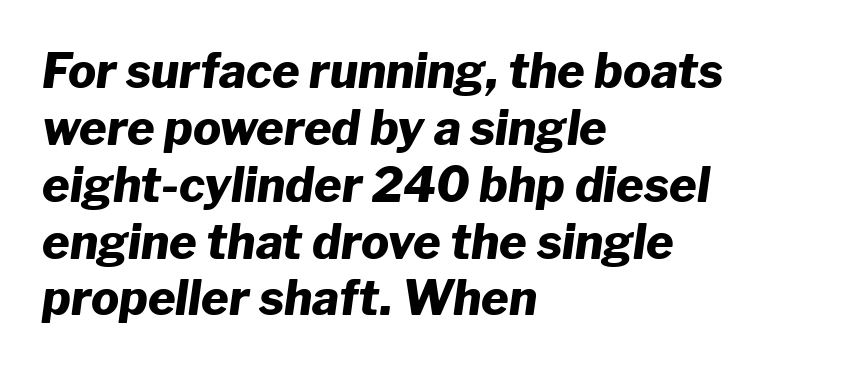
The image shows 47 px heavy type, italic (leaning right); set left-aligned, line spacing 1.21x, normal letter spacing, not underlined; low stroke contrast and a medium x-height.
